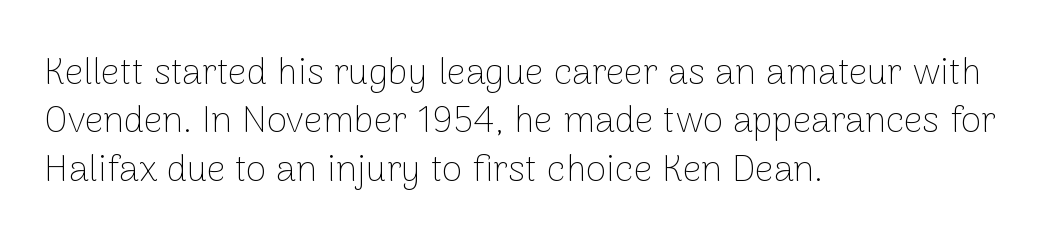
The image shows 37 px thin sans-serif type, upright; set left-aligned, normal line spacing (1.31x), normal letter spacing, not underlined; low stroke contrast and a medium x-height.
